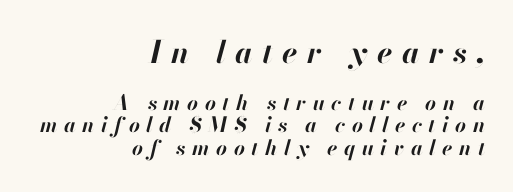
Q: Is the text bold? A: Yes.
Q: Is the text italic (slanted)? A: Yes, it leans right by about 13 degrees.
Q: Is the text underlined? A: No.
Q: How is the paragraph aligned? A: Right-aligned.
Q: Is the spacing between letters normal or unusually wide? A: Unusually wide.
Q: Is the spacing between lines tight, normal or loose? A: Tight.
Q: Which block of text is set in a larger size, the first (top) or the second (bottom)? A: The first (top) one.
Q: Width (condensed, normal, or wide)? A: Normal.
Q: Stroke contrast? A: High.
Q: x-height? A: Small.
Q: Monospaced? A: No.
